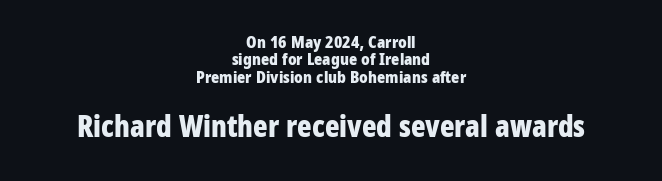
{"serif": "no", "italic": "no", "bold": "yes", "weight": "bold", "width": "condensed", "stroke_contrast": "low", "x_height": "large", "monospaced": "no", "underline": "no", "align": "center", "line_spacing": "tight", "line_spacing_ratio": 1.02, "letter_spacing": "normal", "letter_spacing_em": 0.0, "larger_block": "second", "size_ratio": 1.76, "glyph_px": 30}
